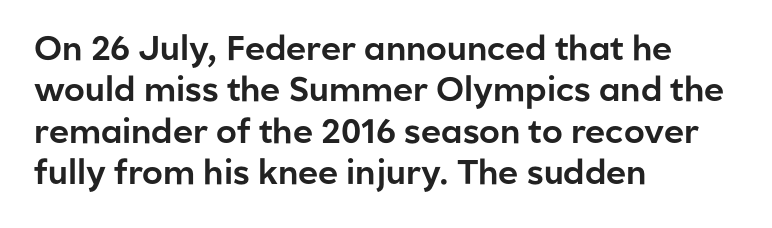
{"serif": "no", "italic": "no", "width": "normal", "stroke_contrast": "low", "x_height": "medium", "monospaced": "no", "underline": "no", "align": "left", "line_spacing_ratio": 1.22, "letter_spacing": "normal", "letter_spacing_em": 0.0, "glyph_px": 34}
